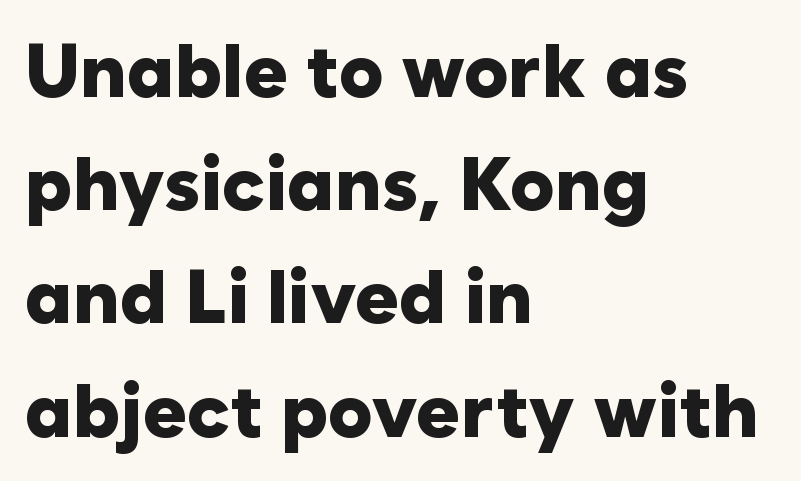
Set as a true bold cut, around the 700 mark. Think of a printed novel: that variable character pitch is what you see here. These lines are composed in type without serifs. In terms of leading, this rendering sits right in the middle.
